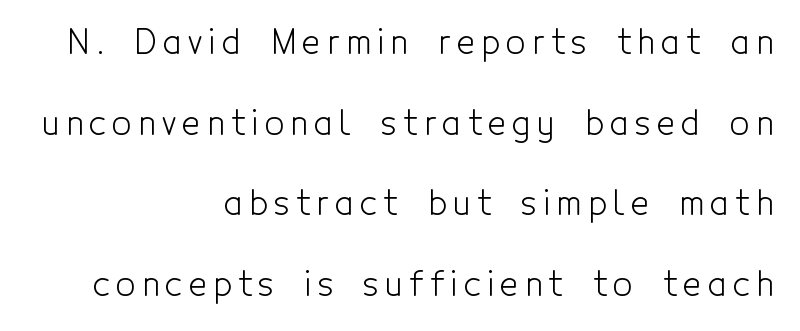
{"serif": "no", "italic": "no", "bold": "no", "weight": "light", "width": "condensed", "x_height": "medium", "monospaced": "no", "underline": "no", "align": "right", "line_spacing": "loose", "line_spacing_ratio": 2.37, "glyph_px": 34}
